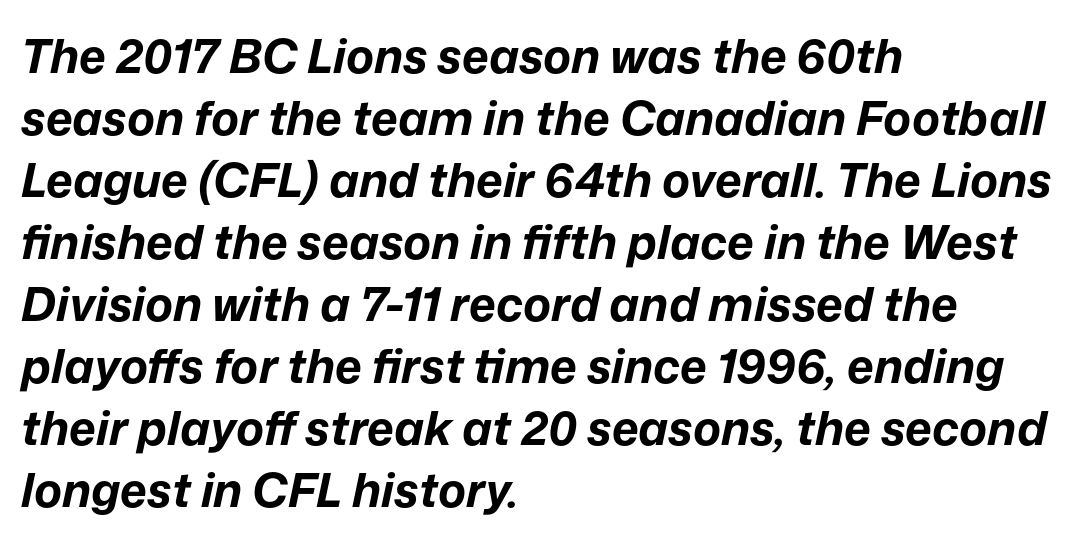
The image shows 47 px bold type, italic (leaning right); set left-aligned, normal line spacing (1.32x), normal letter spacing, not underlined; low stroke contrast and a medium x-height.
